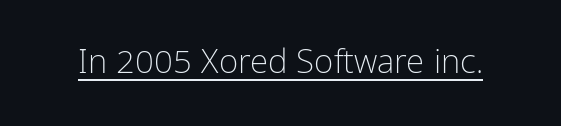
Q: Is the text bold? A: No.
Q: Is the text italic (slanted)? A: No, it is upright.
Q: Is the typeface a serif or a sans-serif typeface? A: Sans-serif.
Q: Is the text underlined? A: Yes.
Q: Is the spacing between letters normal or unusually wide? A: Normal.
Q: Width (condensed, normal, or wide)? A: Condensed.
Q: Stroke contrast? A: Low.
Q: x-height? A: Medium.
Q: Monospaced? A: No.
